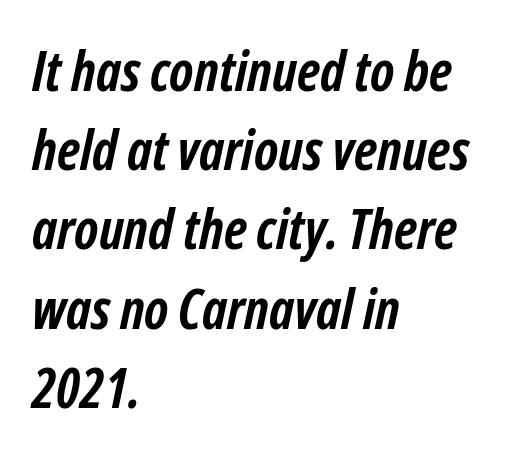
Q: Is the text bold? A: Yes.
Q: Is the text italic (slanted)? A: Yes, it leans right by about 12 degrees.
Q: Is the text underlined? A: No.
Q: How is the paragraph aligned? A: Left-aligned.
Q: Is the spacing between letters normal or unusually wide? A: Normal.
Q: Is the spacing between lines tight, normal or loose? A: Normal.
Q: Width (condensed, normal, or wide)? A: Condensed.
Q: Stroke contrast? A: Low.
Q: x-height? A: Medium.
Q: Monospaced? A: No.
